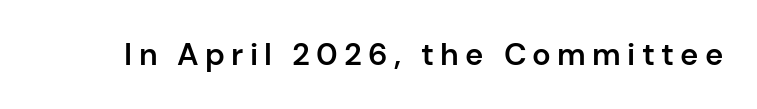
{"serif": "no", "italic": "no", "bold": "semi", "weight": "semibold", "width": "normal", "stroke_contrast": "low", "x_height": "medium", "monospaced": "no", "underline": "no", "letter_spacing": "wide", "letter_spacing_em": 0.2, "glyph_px": 31}
